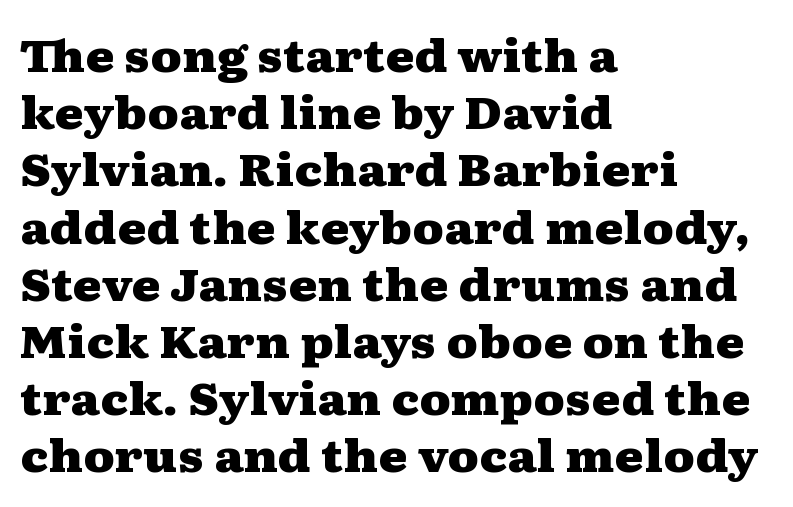
{"serif": "yes", "italic": "no", "bold": "yes", "weight": "heavy", "width": "wide", "stroke_contrast": "medium", "x_height": "medium", "monospaced": "no", "underline": "no", "align": "left", "line_spacing": "normal", "line_spacing_ratio": 1.3, "letter_spacing": "normal", "letter_spacing_em": 0.0, "glyph_px": 44}
